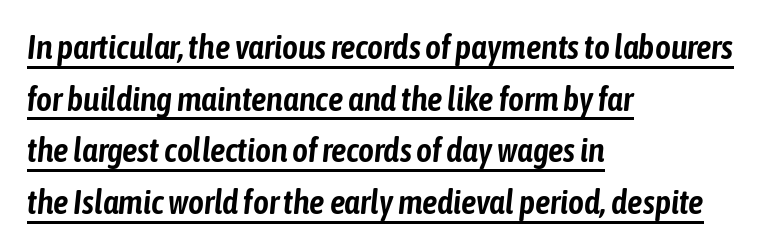
Q: Is the text italic (slanted)? A: Yes, it leans right by about 6 degrees.
Q: Is the text underlined? A: Yes.
Q: How is the paragraph aligned? A: Left-aligned.
Q: Is the spacing between letters normal or unusually wide? A: Normal.
Q: Is the spacing between lines tight, normal or loose? A: Normal.
Q: Width (condensed, normal, or wide)? A: Condensed.
Q: Stroke contrast? A: Low.
Q: x-height? A: Medium.
Q: Monospaced? A: No.
